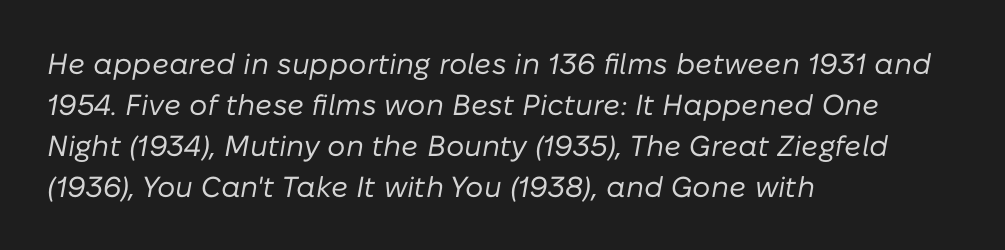
{"italic": "yes", "lean": "right", "slant_degrees": 10, "bold": "no", "weight": "regular", "width": "normal", "stroke_contrast": "low", "x_height": "medium", "monospaced": "no", "underline": "no", "align": "left", "line_spacing": "normal", "line_spacing_ratio": 1.41, "letter_spacing": "normal", "letter_spacing_em": 0.0, "glyph_px": 29}
